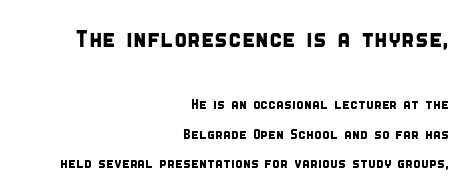
Q: Is the text underlined? A: No.
Q: How is the paragraph aligned? A: Right-aligned.
Q: Is the spacing between letters normal or unusually wide? A: Normal.
Q: Is the spacing between lines tight, normal or loose? A: Loose.
Q: Which block of text is set in a larger size, the first (top) or the second (bottom)? A: The first (top) one.
